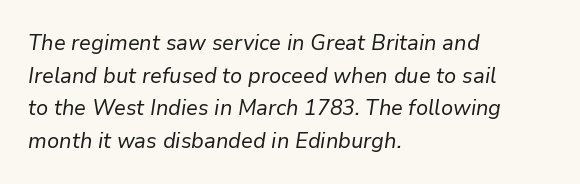
Q: Is the text bold? A: No.
Q: Is the text italic (slanted)? A: Yes, it leans right by about 9 degrees.
Q: Is the text underlined? A: No.
Q: How is the paragraph aligned? A: Left-aligned.
Q: Is the spacing between letters normal or unusually wide? A: Normal.
Q: Is the spacing between lines tight, normal or loose? A: Normal.
